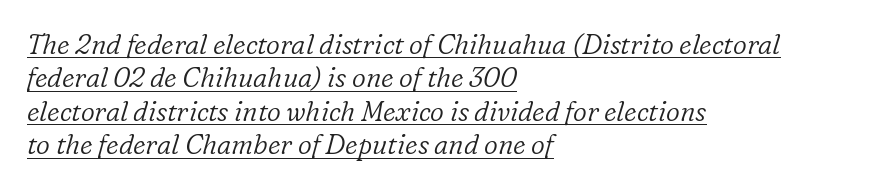
Inter-character spacing is left at the font's built-in metrics. Caption: lettering with a line underneath. Every character sits at an angle, as italics do. Is this a heavy cut? Hardly; it is regular or lighter. Typeset ragged right — the left edge is the straight one.
